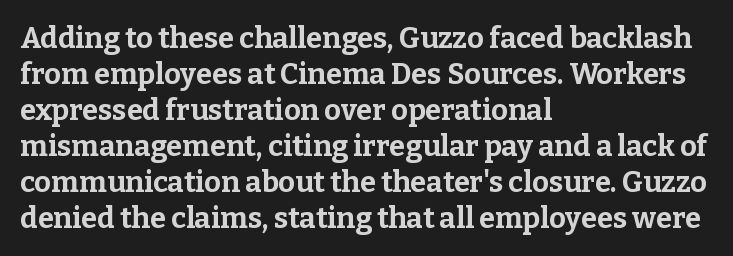
{"serif": "yes", "italic": "no", "bold": "yes", "weight": "bold", "width": "normal", "stroke_contrast": "low", "x_height": "medium", "monospaced": "no", "underline": "no", "align": "left", "line_spacing_ratio": 1.24, "letter_spacing": "normal", "letter_spacing_em": 0.0, "glyph_px": 29}
